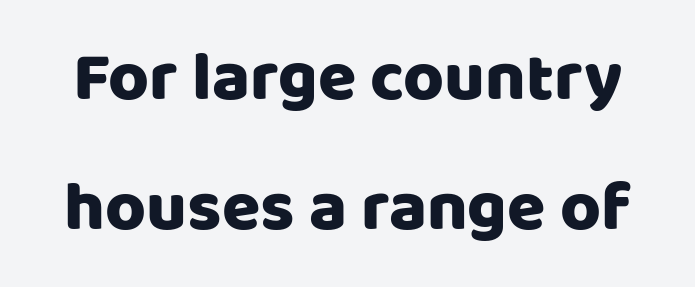
The image shows 70 px sans-serif type, upright; set line spacing 1.86x, normal letter spacing, not underlined; low stroke contrast and a large x-height.
